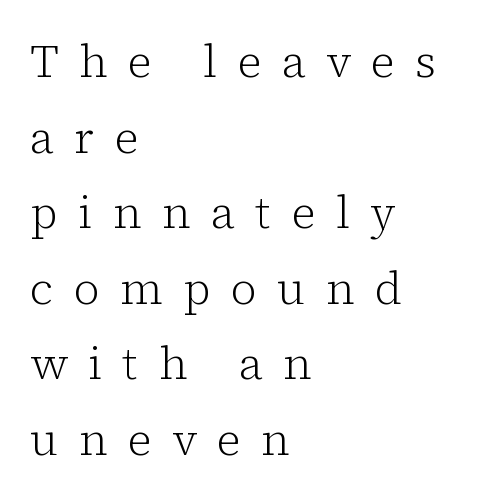
{"serif": "yes", "italic": "no", "bold": "no", "weight": "light", "width": "normal", "stroke_contrast": "low", "x_height": "medium", "monospaced": "no", "underline": "no", "align": "left", "line_spacing": "normal", "line_spacing_ratio": 1.68, "letter_spacing": "wide", "letter_spacing_em": 0.45, "glyph_px": 45}
